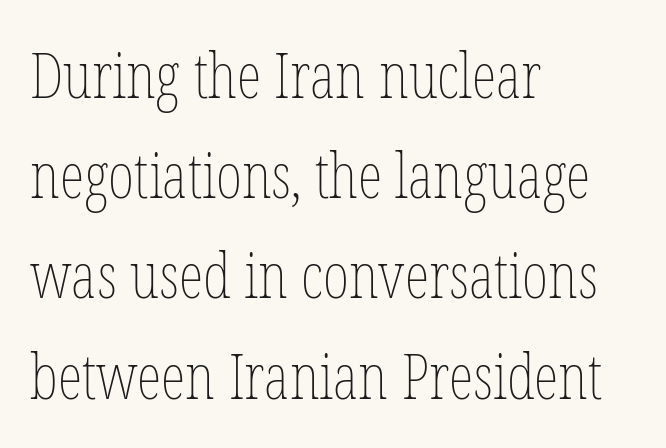
Q: Is the text bold? A: No.
Q: Is the text italic (slanted)? A: No, it is upright.
Q: Is the text underlined? A: No.
Q: How is the paragraph aligned? A: Left-aligned.
Q: Is the spacing between letters normal or unusually wide? A: Normal.
Q: Is the spacing between lines tight, normal or loose? A: Normal.
Q: Width (condensed, normal, or wide)? A: Condensed.
Q: Stroke contrast? A: Low.
Q: x-height? A: Medium.
Q: Monospaced? A: No.
